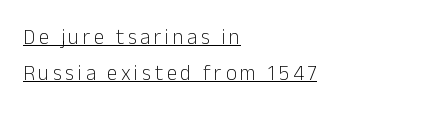
{"italic": "no", "bold": "no", "underline": "yes", "align": "left", "line_spacing_ratio": 1.71, "glyph_px": 21}
